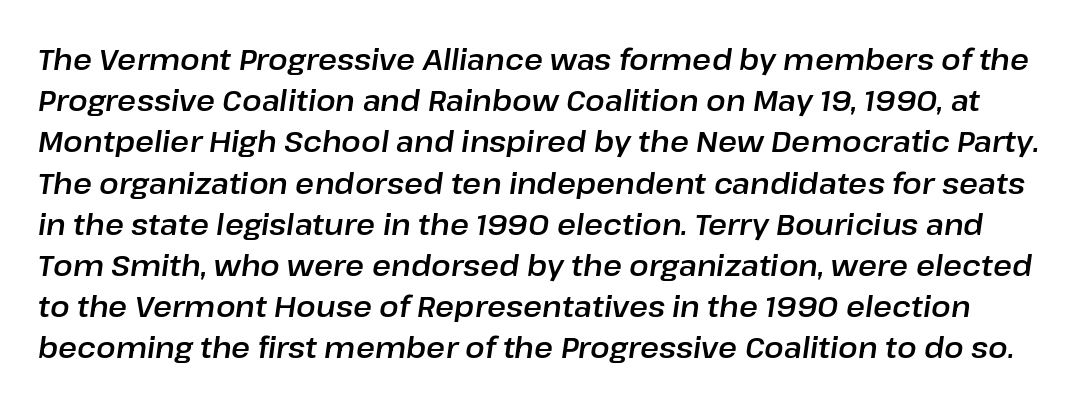
{"italic": "yes", "lean": "right", "slant_degrees": 8, "width": "normal", "stroke_contrast": "low", "x_height": "medium", "monospaced": "no", "underline": "no", "line_spacing": "normal", "line_spacing_ratio": 1.42, "letter_spacing": "normal", "letter_spacing_em": 0.0, "glyph_px": 29}
